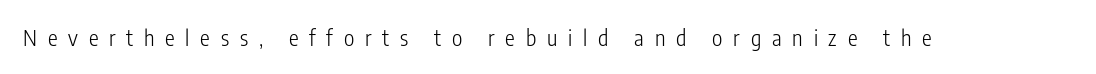
In terms of posture, this sample is upright. Inter-character spacing is expanded well beyond the font's built-in metrics. Underline: absent. The typesetting does not lean heavy: it is not bold.
